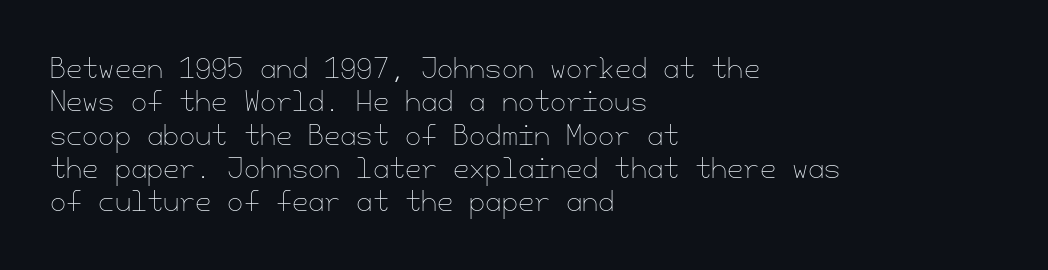
Q: Is the text bold? A: No.
Q: Is the text italic (slanted)? A: No, it is upright.
Q: Is the text underlined? A: No.
Q: How is the paragraph aligned? A: Left-aligned.
Q: Is the spacing between letters normal or unusually wide? A: Normal.
Q: Is the spacing between lines tight, normal or loose? A: Normal.
